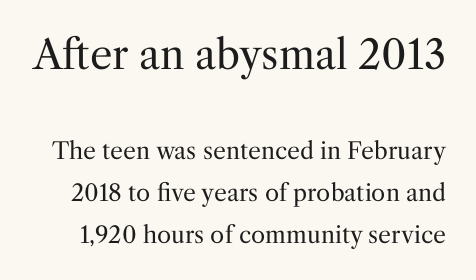
Q: Is the text bold? A: No.
Q: Is the text italic (slanted)? A: No, it is upright.
Q: Is the typeface a serif or a sans-serif typeface? A: Serif.
Q: Is the text underlined? A: No.
Q: Is the spacing between letters normal or unusually wide? A: Normal.
Q: Which block of text is set in a larger size, the first (top) or the second (bottom)? A: The first (top) one.
Q: Width (condensed, normal, or wide)? A: Normal.
Q: Stroke contrast? A: Medium.
Q: x-height? A: Medium.
Q: Monospaced? A: No.
